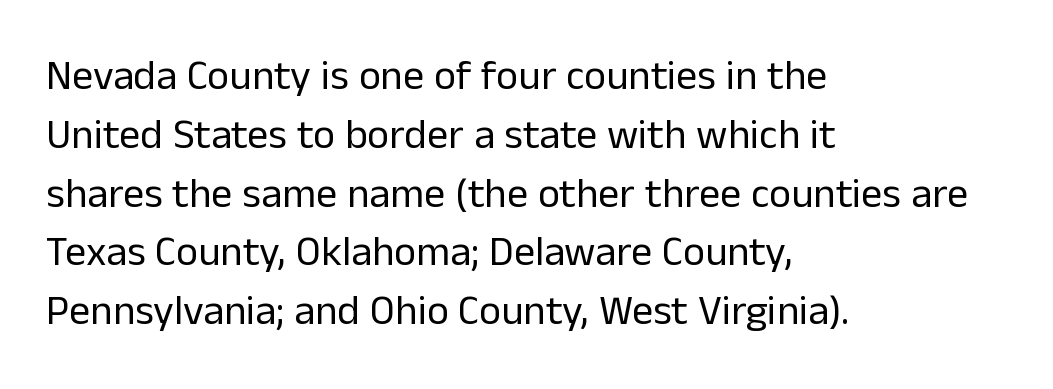
The image shows 42 px regular-weight sans-serif type, upright; set left-aligned, normal line spacing (1.4x), normal letter spacing, not underlined; low stroke contrast and a medium x-height.
